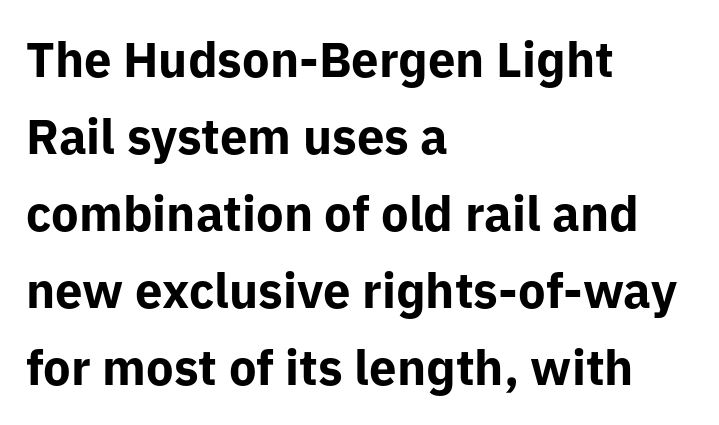
Any mark beneath the type? The region is blank. Think of a printed novel: that variable character pitch is what you see here. Reading down the column, the eye jumps a familiar distance to each next line. Between one letter and the next there's only the usual sliver of space. Each glyph is drawn with heavy, bold strokes.
